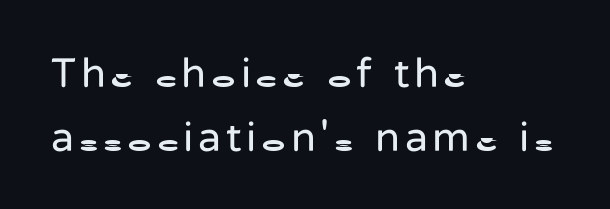
The image shows 42 px regular-weight sans-serif type, upright; set left-aligned, normal line spacing (1.52x), not underlined; low stroke contrast and a medium x-height.
